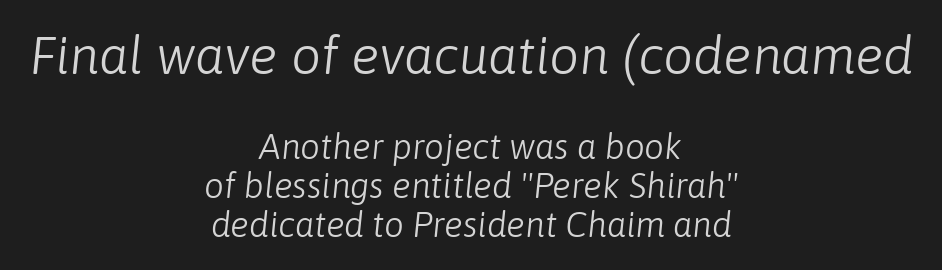
{"italic": "yes", "lean": "right", "slant_degrees": 6, "bold": "no", "weight": "light", "width": "normal", "stroke_contrast": "low", "x_height": "medium", "monospaced": "no", "underline": "no", "align": "center", "line_spacing": "tight", "line_spacing_ratio": 1.12, "letter_spacing": "normal", "letter_spacing_em": 0.0, "larger_block": "first", "size_ratio": 1.51, "glyph_px": 53}
